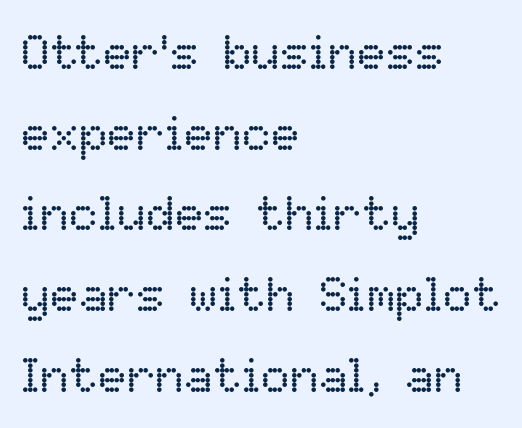
In terms of posture, this sample is upright. Casual observation: everything's shoved over to the left. Only glyphs here, with clear space below each row. Stems here are at most as thick as an everyday book face. A normal amount of white space separates one row of letters from the next.
